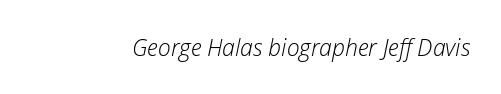
The image shows 23 px text type, italic (leaning right); set normal letter spacing, not underlined.
